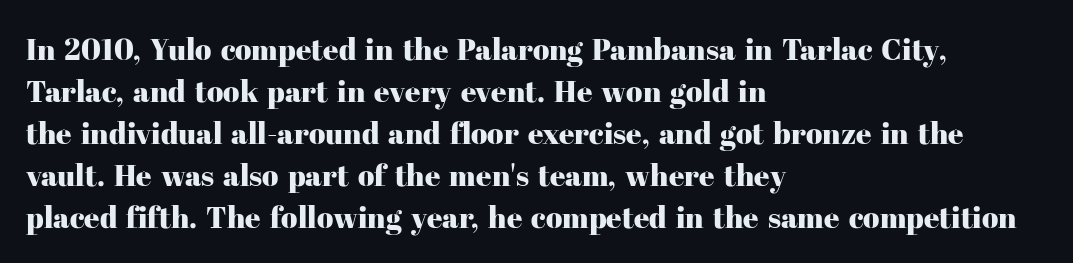
The image shows 30 px serif type, upright; set left-aligned, normal line spacing (1.4x), normal letter spacing, not underlined; high stroke contrast and a medium x-height.
